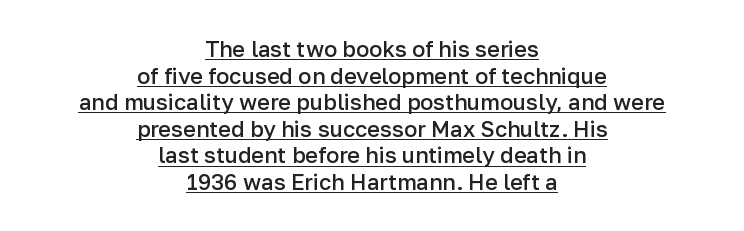
Q: Is the text bold? A: Semi-bold.
Q: Is the text italic (slanted)? A: No, it is upright.
Q: Is the text underlined? A: Yes.
Q: How is the paragraph aligned? A: Centered.
Q: Is the spacing between letters normal or unusually wide? A: Normal.
